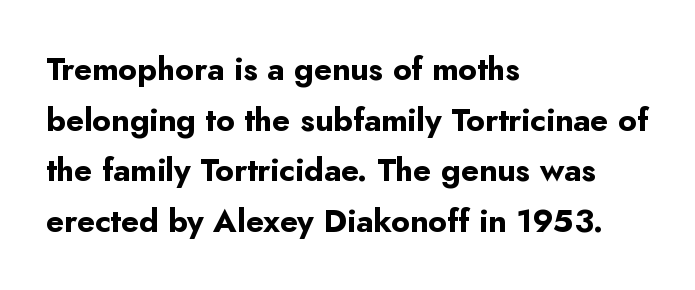
{"serif": "no", "italic": "no", "bold": "yes", "weight": "bold", "width": "normal", "stroke_contrast": "low", "x_height": "small", "monospaced": "no", "underline": "no", "align": "left", "line_spacing": "normal", "line_spacing_ratio": 1.58, "letter_spacing": "normal", "letter_spacing_em": 0.0, "glyph_px": 32}
